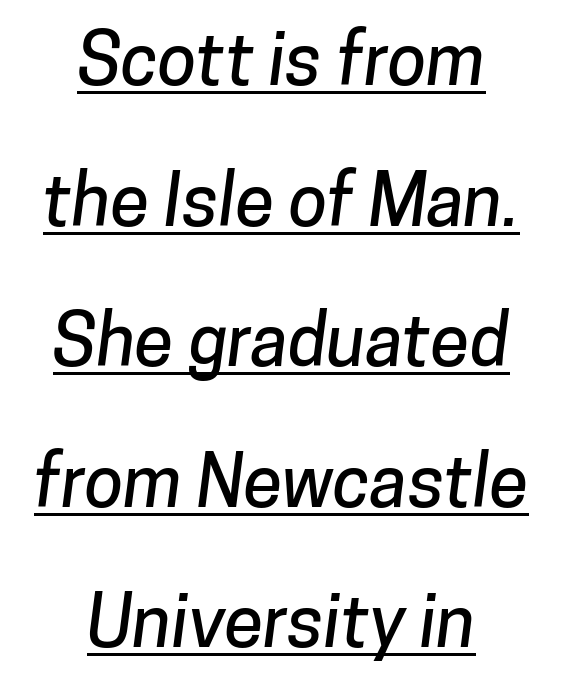
{"serif": "no", "width": "normal", "stroke_contrast": "low", "x_height": "medium", "monospaced": "no", "underline": "yes", "align": "center", "line_spacing": "loose", "line_spacing_ratio": 1.98, "letter_spacing": "normal", "letter_spacing_em": 0.0, "glyph_px": 71}
